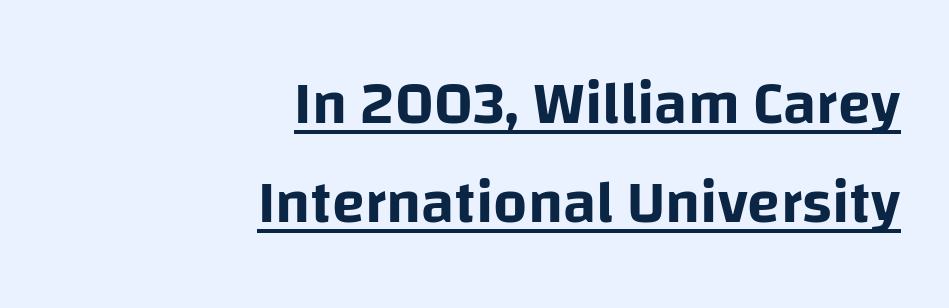
No feet cap the strokes, marking this as sans-serif type. Tall strokes in this sample are plumb rather than angled. What's the leading like? Ordinary, nothing unusual. The passage shown is typed in a proportional face where columns would drift.
